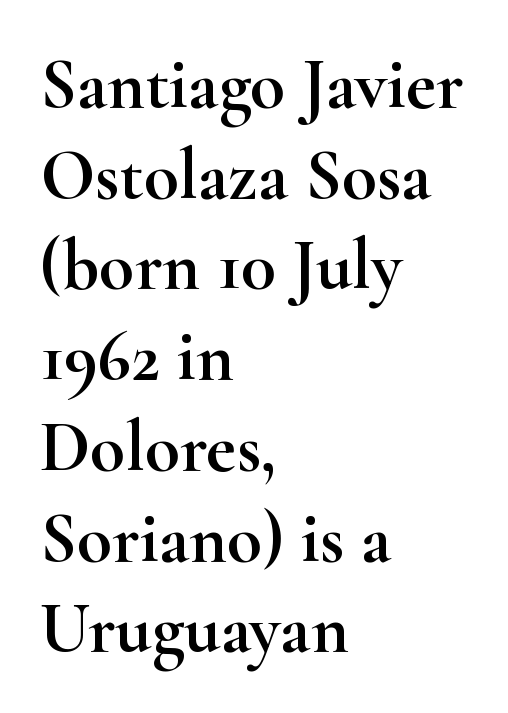
Q: Is the text italic (slanted)? A: No, it is upright.
Q: Is the typeface a serif or a sans-serif typeface? A: Serif.
Q: Is the text underlined? A: No.
Q: How is the paragraph aligned? A: Left-aligned.
Q: Is the spacing between letters normal or unusually wide? A: Normal.
Q: Is the spacing between lines tight, normal or loose? A: Normal.
Q: Width (condensed, normal, or wide)? A: Wide.
Q: Stroke contrast? A: High.
Q: x-height? A: Small.
Q: Monospaced? A: No.
